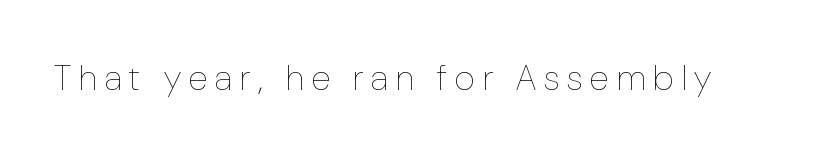
The image shows 36 px thin, condensed type, upright; set unusually wide letter spacing (+0.23 em), not underlined; low stroke contrast and a medium x-height.
